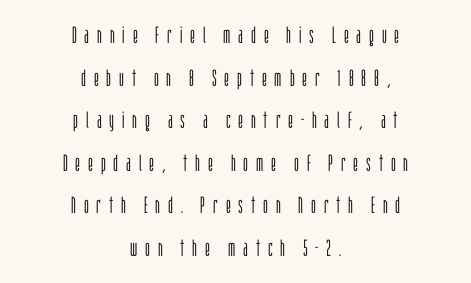
Q: Is the text bold? A: No.
Q: Is the text italic (slanted)? A: No, it is upright.
Q: Is the text underlined? A: No.
Q: How is the paragraph aligned? A: Centered.
Q: Is the spacing between letters normal or unusually wide? A: Unusually wide.
